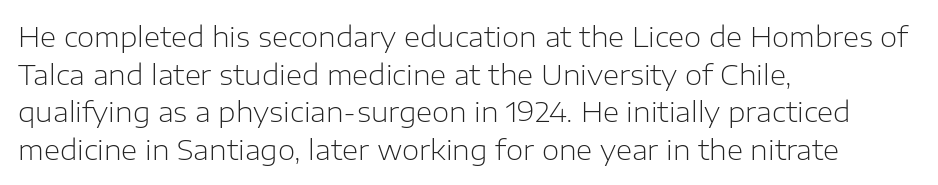
Is this a heavy cut? Hardly; it is regular or lighter. These lines sit exactly where default settings would place them. Look at the tracking — it's just the regular setting, nothing added. The ragged edge is on the right, which tells us the setting is flush left. Character widths vary here, with narrow letters taking less room than wide ones. Nope, not italic — everything's standing straight.
